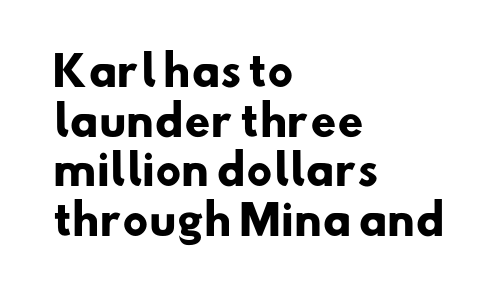
Q: Is the text bold? A: Yes.
Q: Is the typeface a serif or a sans-serif typeface? A: Sans-serif.
Q: Is the text underlined? A: No.
Q: How is the paragraph aligned? A: Left-aligned.
Q: Is the spacing between letters normal or unusually wide? A: Normal.
Q: Width (condensed, normal, or wide)? A: Normal.
Q: Stroke contrast? A: Low.
Q: x-height? A: Small.
Q: Monospaced? A: No.
